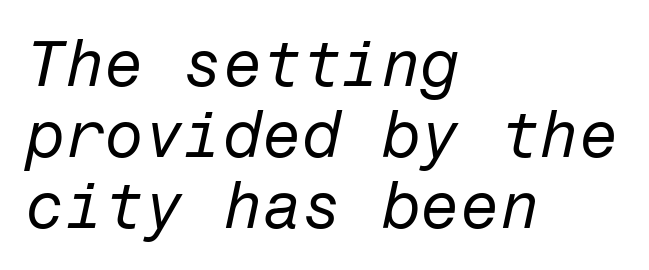
Standard letterfit; no display-style spreading of the glyphs. Cramped leading. Layout note: lines flush left. The glyphs look as if they've been sheared to an angle. Beneath every word, the page is bare.
